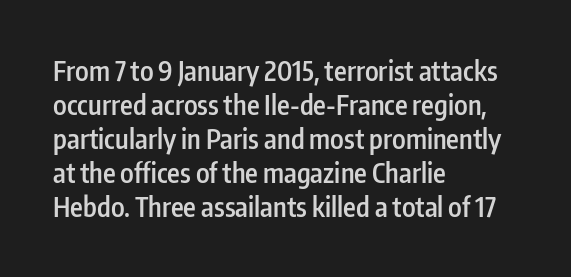
The type sits square on the baseline with zero lean. A clean baseline with only descenders dipping below it. This sample is left-justified, so line endings fall wherever the words run out. Characters follow at the spacing the type designer built in. The font is running at a semibold setting, under full bold. This block has exactly the height ordinary leading produces.
